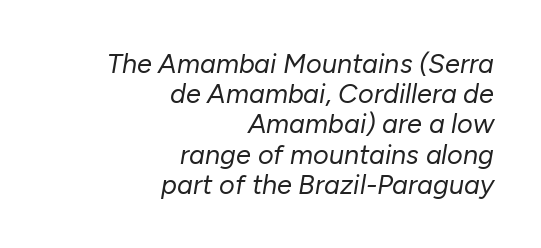
{"italic": "yes", "lean": "right", "slant_degrees": 10, "bold": "no", "underline": "no", "align": "right", "line_spacing": "tight", "line_spacing_ratio": 1.12, "letter_spacing": "normal", "letter_spacing_em": 0.0, "glyph_px": 27}
